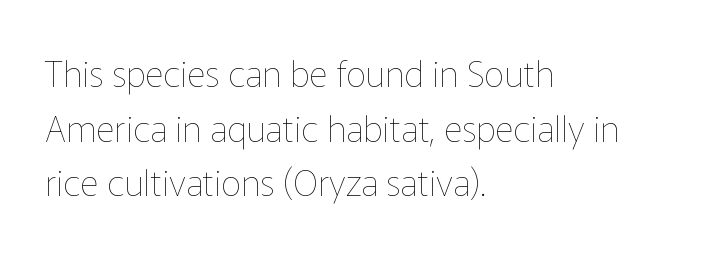
Q: Is the text bold? A: No.
Q: Is the text italic (slanted)? A: No, it is upright.
Q: Is the text underlined? A: No.
Q: How is the paragraph aligned? A: Left-aligned.
Q: Is the spacing between letters normal or unusually wide? A: Normal.
Q: Is the spacing between lines tight, normal or loose? A: Normal.
Q: Width (condensed, normal, or wide)? A: Normal.
Q: Stroke contrast? A: Low.
Q: x-height? A: Medium.
Q: Monospaced? A: No.
